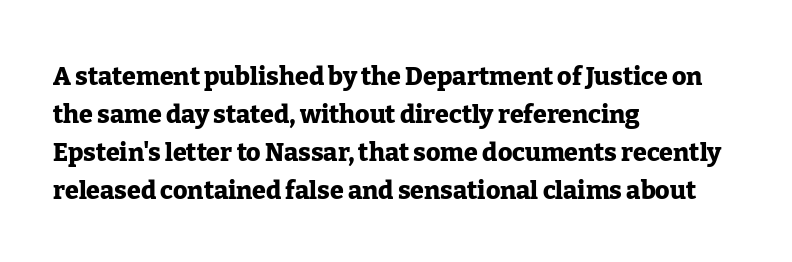
{"italic": "no", "bold": "yes", "underline": "no", "align": "left", "line_spacing": "normal", "line_spacing_ratio": 1.52, "letter_spacing": "normal", "letter_spacing_em": 0.0, "glyph_px": 25}
